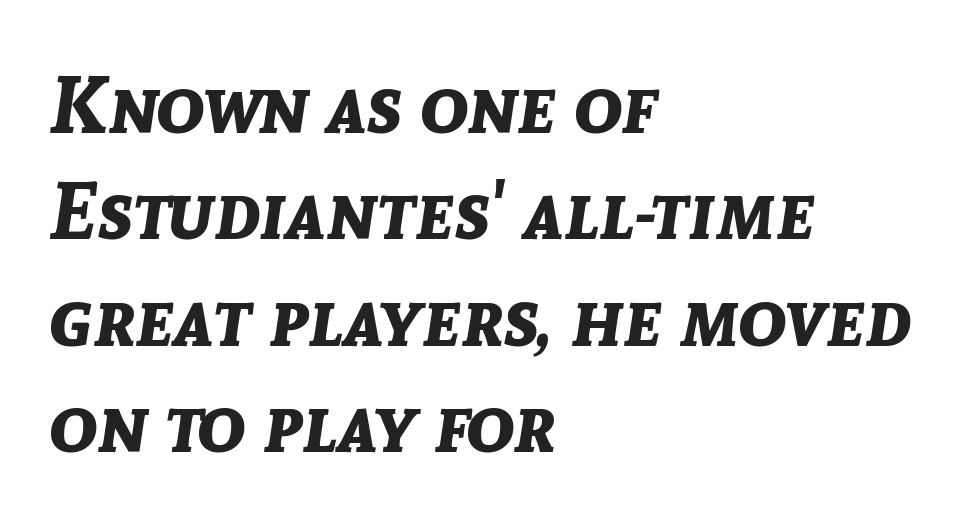
You could not count columns in this text — the font is proportionally spaced. The characters look thick and weighty, a clear bold. One glance says typical: line gaps are just what's usual. The tracking reads as untouched default to a designer's eye.
